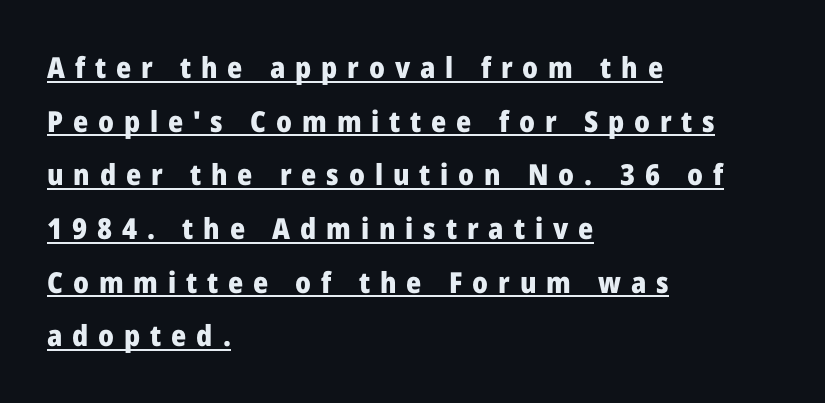
The image shows 29 px heavy sans-serif type, upright; set left-aligned, line spacing 1.85x, unusually wide letter spacing (+0.34 em), underlined; low stroke contrast and a medium x-height.
